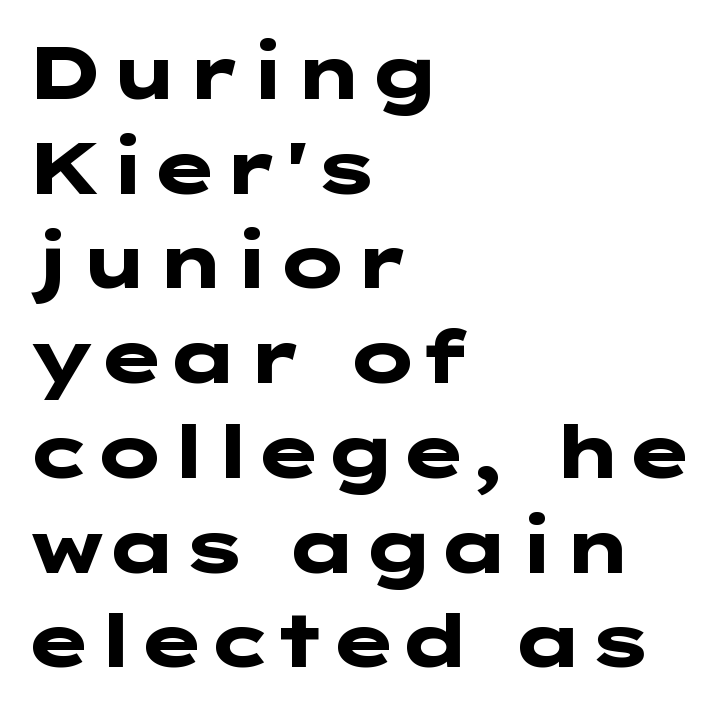
The image shows 74 px heavy, wide sans-serif type, upright; set left-aligned, normal line spacing (1.28x), normal letter spacing, not underlined; low stroke contrast and a medium x-height.
